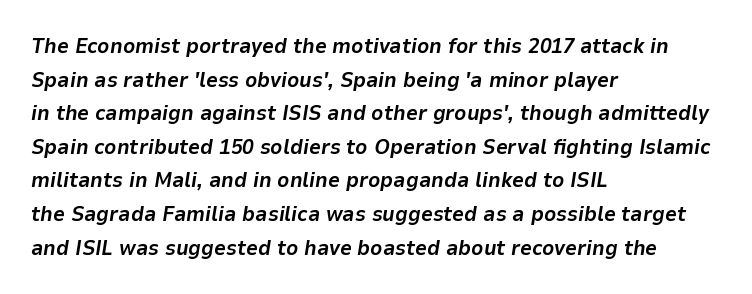
Tracking value appears to be zero — textbook default spacing. Bare-footed words on every line. Its strokes are broad and dark, the hallmark of bold type. This rendering uses left alignment, leaving the right contour irregular. Summary of vertical rhythm: regular, with standard interline spacing.
